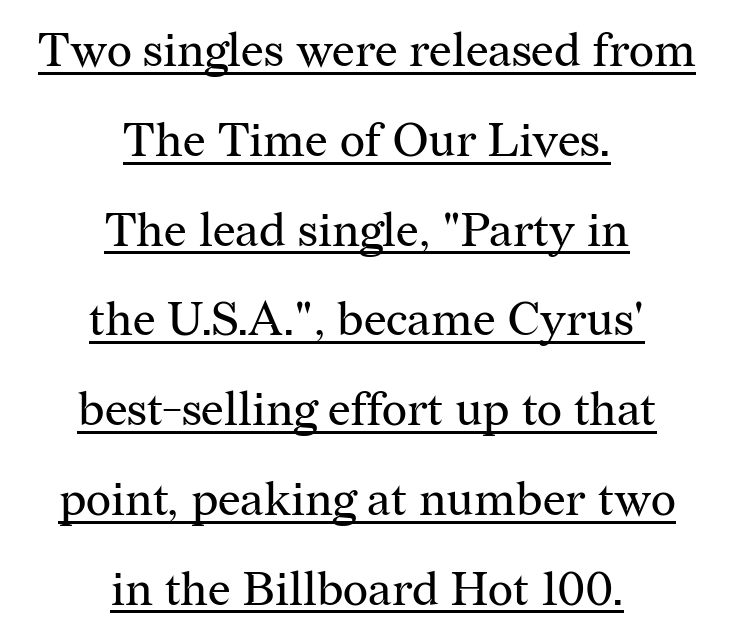
Q: Is the text bold? A: No.
Q: Is the text italic (slanted)? A: No, it is upright.
Q: Is the typeface a serif or a sans-serif typeface? A: Serif.
Q: Is the text underlined? A: Yes.
Q: How is the paragraph aligned? A: Centered.
Q: Is the spacing between letters normal or unusually wide? A: Normal.
Q: Width (condensed, normal, or wide)? A: Normal.
Q: Stroke contrast? A: Medium.
Q: x-height? A: Medium.
Q: Monospaced? A: No.
